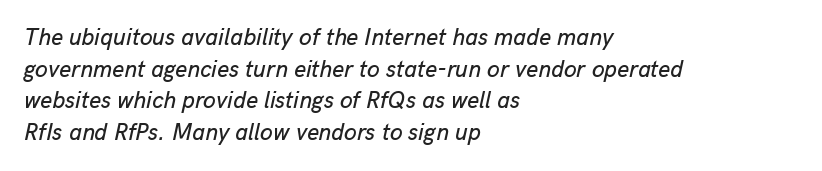
{"italic": "yes", "lean": "right", "slant_degrees": 13, "underline": "no", "align": "left", "line_spacing": "normal", "line_spacing_ratio": 1.37, "letter_spacing": "normal", "letter_spacing_em": 0.0, "glyph_px": 23}
